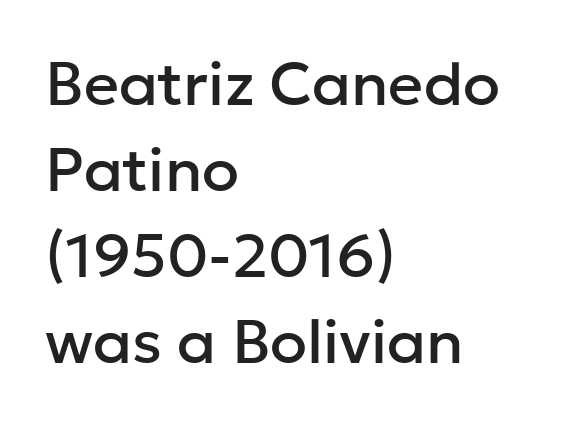
Here the designer chose a conventional face with non-uniform glyph widths. The paragraph shown leans on its left margin. The specimen reads as upright at a glance. The designer left line spacing at the default. Serifs: no, the terminals of the letterforms are clean.
